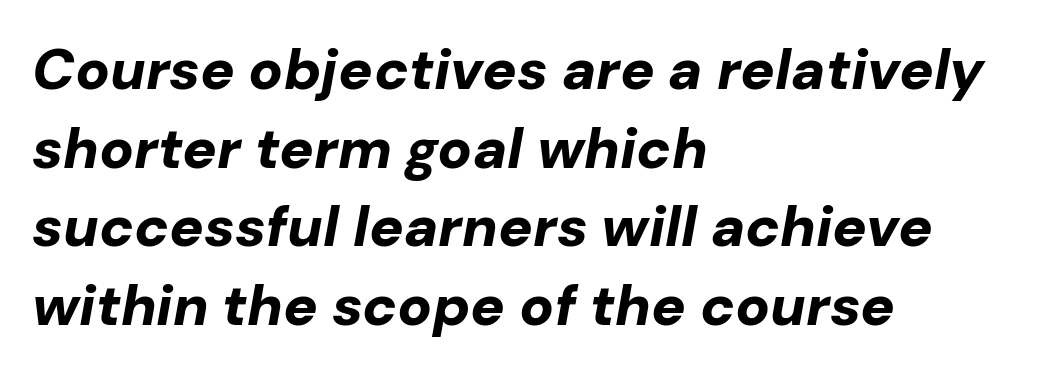
Q: Is the text bold? A: Yes.
Q: Is the text italic (slanted)? A: Yes, it leans right by about 10 degrees.
Q: Is the text underlined? A: No.
Q: How is the paragraph aligned? A: Left-aligned.
Q: Is the spacing between letters normal or unusually wide? A: Normal.
Q: Is the spacing between lines tight, normal or loose? A: Normal.
Q: Width (condensed, normal, or wide)? A: Normal.
Q: Stroke contrast? A: Low.
Q: x-height? A: Medium.
Q: Monospaced? A: No.
